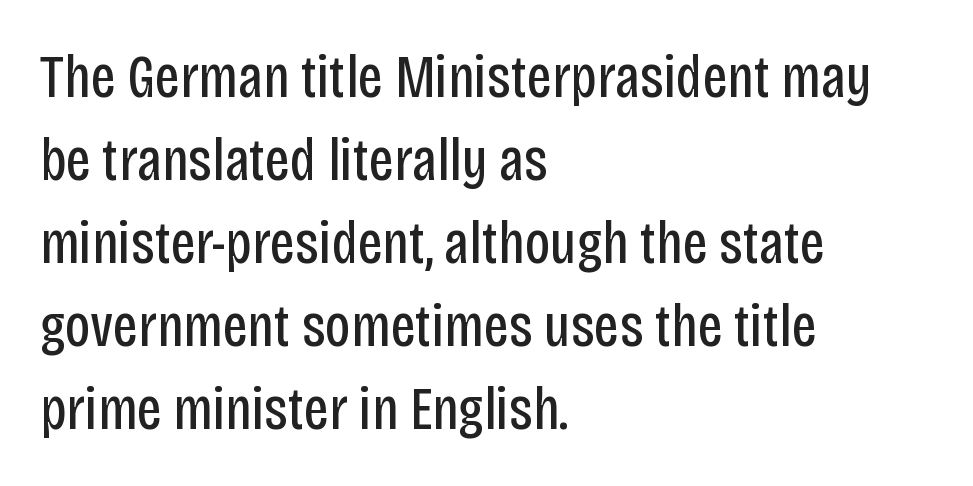
Q: Is the text bold? A: No.
Q: Is the text italic (slanted)? A: No, it is upright.
Q: Is the typeface a serif or a sans-serif typeface? A: Sans-serif.
Q: Is the text underlined? A: No.
Q: How is the paragraph aligned? A: Left-aligned.
Q: Is the spacing between letters normal or unusually wide? A: Normal.
Q: Is the spacing between lines tight, normal or loose? A: Normal.
Q: Width (condensed, normal, or wide)? A: Condensed.
Q: Stroke contrast? A: Low.
Q: x-height? A: Large.
Q: Monospaced? A: No.
